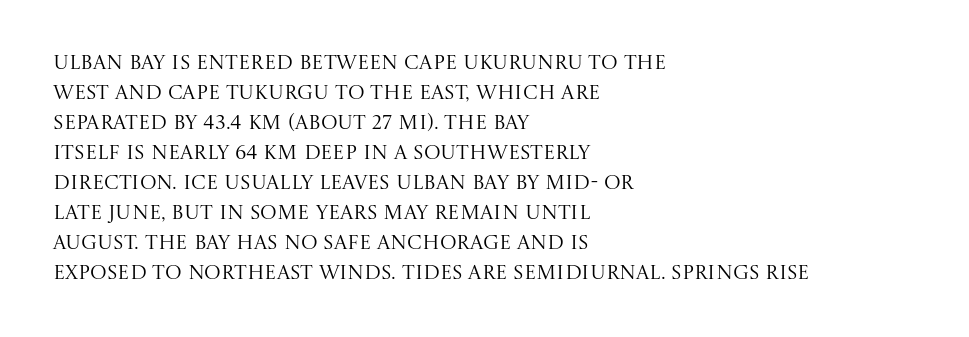
The face looks like a standard text weight, possibly lighter. A normal amount of white space separates one row of letters from the next. Line beginnings align vertically; line endings do not. The horizontal fit of the characters is conventional and even. The passage shown is not underscored anywhere.
